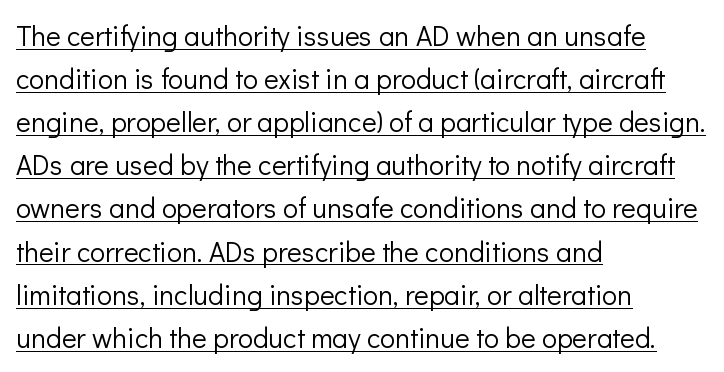
Q: Is the text bold? A: No.
Q: Is the text italic (slanted)? A: No, it is upright.
Q: Is the typeface a serif or a sans-serif typeface? A: Sans-serif.
Q: Is the text underlined? A: Yes.
Q: How is the paragraph aligned? A: Left-aligned.
Q: Is the spacing between letters normal or unusually wide? A: Normal.
Q: Is the spacing between lines tight, normal or loose? A: Normal.
Q: Width (condensed, normal, or wide)? A: Normal.
Q: Stroke contrast? A: Low.
Q: x-height? A: Medium.
Q: Monospaced? A: No.
